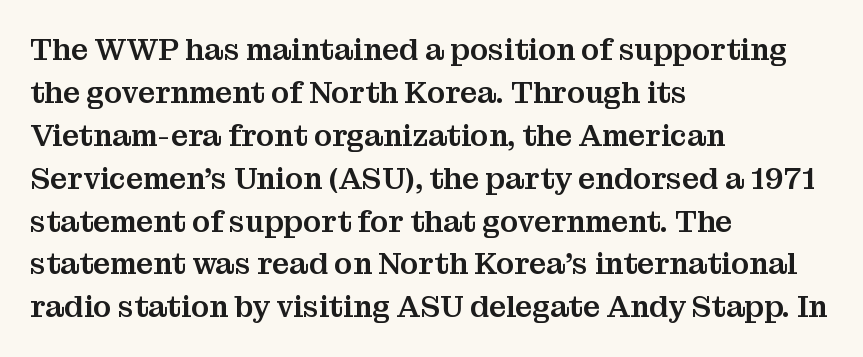
{"serif": "yes", "italic": "no", "width": "normal", "stroke_contrast": "medium", "x_height": "medium", "monospaced": "no", "underline": "no", "align": "left", "line_spacing": "normal", "line_spacing_ratio": 1.43, "letter_spacing": "normal", "letter_spacing_em": 0.0, "glyph_px": 30}
